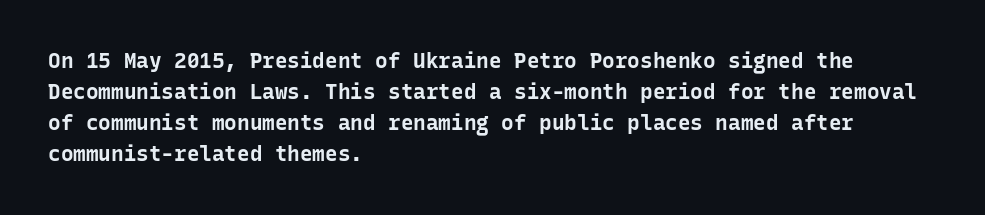
{"italic": "no", "bold": "yes", "underline": "no", "align": "left", "line_spacing": "normal", "line_spacing_ratio": 1.47, "letter_spacing": "normal", "letter_spacing_em": 0.0, "glyph_px": 21}
